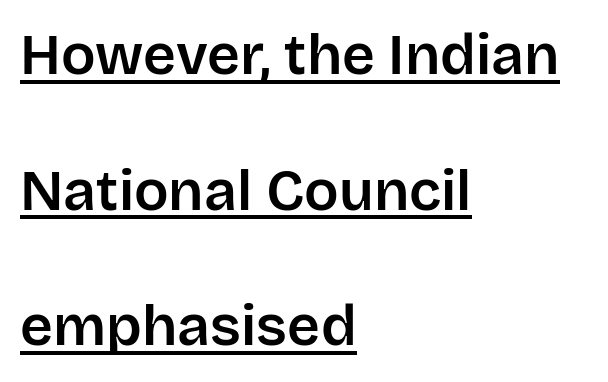
Q: Is the text italic (slanted)? A: No, it is upright.
Q: Is the typeface a serif or a sans-serif typeface? A: Sans-serif.
Q: Is the text underlined? A: Yes.
Q: How is the paragraph aligned? A: Left-aligned.
Q: Is the spacing between letters normal or unusually wide? A: Normal.
Q: Is the spacing between lines tight, normal or loose? A: Loose.
Q: Width (condensed, normal, or wide)? A: Normal.
Q: Stroke contrast? A: Low.
Q: x-height? A: Large.
Q: Monospaced? A: No.
